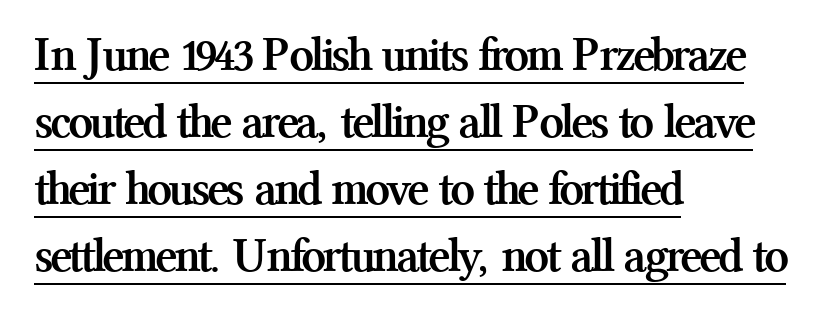
Q: Is the text bold? A: Yes.
Q: Is the text italic (slanted)? A: No, it is upright.
Q: Is the typeface a serif or a sans-serif typeface? A: Serif.
Q: Is the text underlined? A: Yes.
Q: How is the paragraph aligned? A: Left-aligned.
Q: Is the spacing between letters normal or unusually wide? A: Normal.
Q: Is the spacing between lines tight, normal or loose? A: Normal.
Q: Width (condensed, normal, or wide)? A: Normal.
Q: Stroke contrast? A: Medium.
Q: x-height? A: Medium.
Q: Monospaced? A: No.
